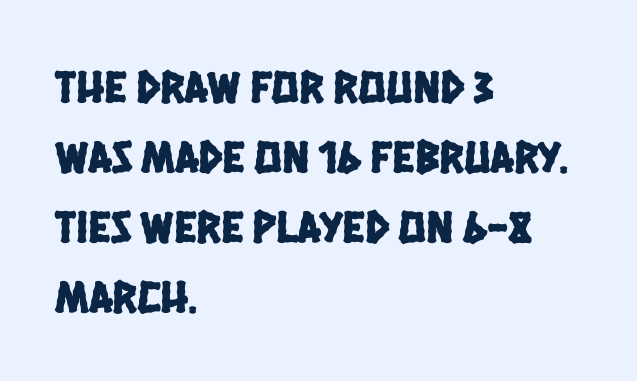
Q: Is the typeface a serif or a sans-serif typeface? A: Sans-serif.
Q: Is the text underlined? A: No.
Q: How is the paragraph aligned? A: Left-aligned.
Q: Is the spacing between letters normal or unusually wide? A: Normal.
Q: Is the spacing between lines tight, normal or loose? A: Normal.
Q: Width (condensed, normal, or wide)? A: Condensed.
Q: Stroke contrast? A: Low.
Q: x-height? A: Large.
Q: Monospaced? A: No.
